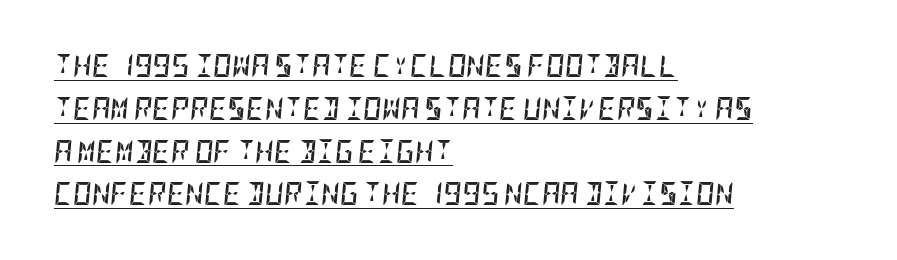
Q: Is the text bold? A: Yes.
Q: Is the text italic (slanted)? A: Yes, it leans right by about 5 degrees.
Q: Is the text underlined? A: Yes.
Q: How is the paragraph aligned? A: Left-aligned.
Q: Is the spacing between letters normal or unusually wide? A: Normal.
